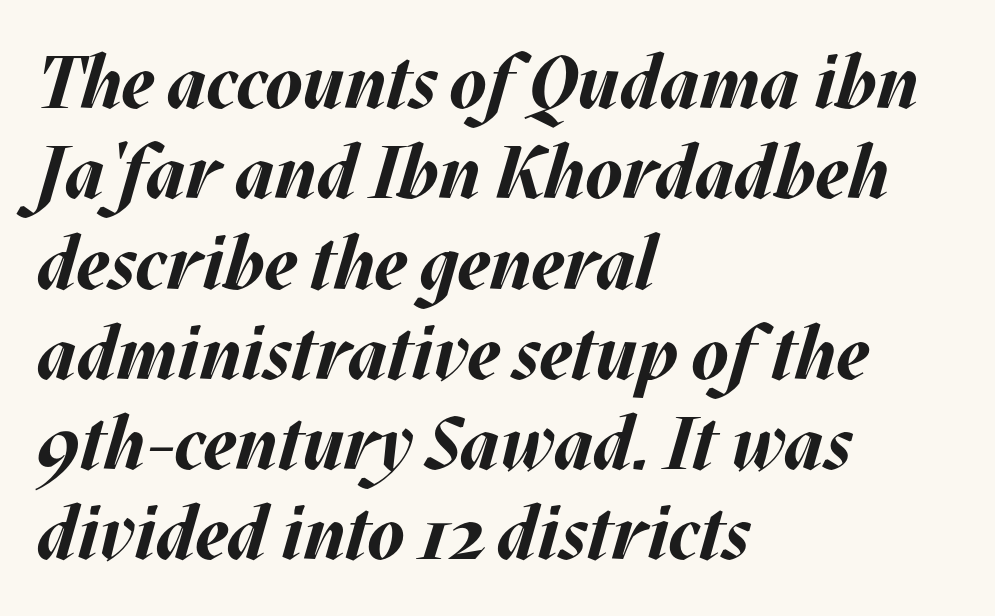
The image shows 74 px bold type, italic (leaning right); set left-aligned, line spacing 1.22x, normal letter spacing, not underlined; medium stroke contrast and a large x-height.
